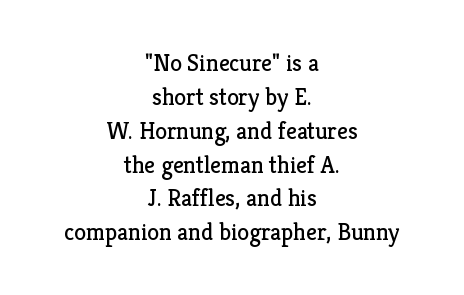
The image shows 24 px text type, upright; set centered, normal line spacing (1.41x), normal letter spacing, not underlined.
